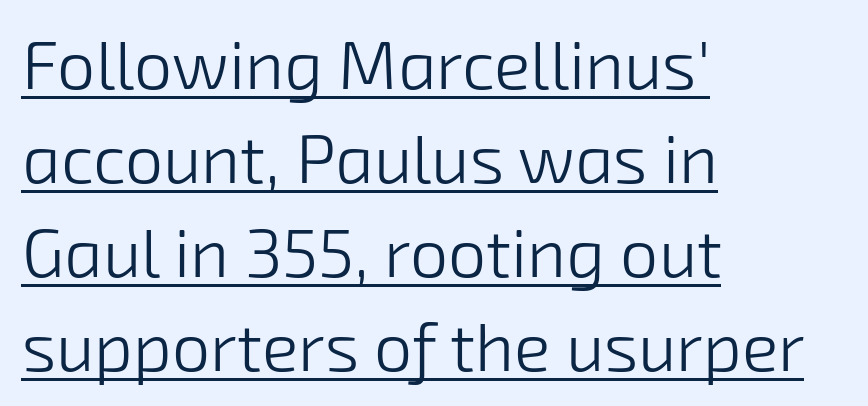
Q: Is the text bold? A: No.
Q: Is the typeface a serif or a sans-serif typeface? A: Sans-serif.
Q: Is the text underlined? A: Yes.
Q: How is the paragraph aligned? A: Left-aligned.
Q: Is the spacing between letters normal or unusually wide? A: Normal.
Q: Is the spacing between lines tight, normal or loose? A: Normal.
Q: Width (condensed, normal, or wide)? A: Normal.
Q: Stroke contrast? A: Low.
Q: x-height? A: Medium.
Q: Monospaced? A: No.
